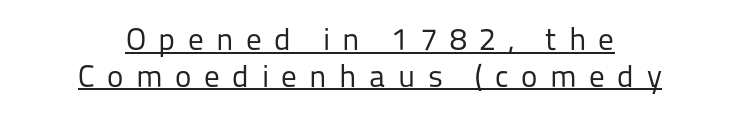
Q: Is the text bold? A: No.
Q: Is the text italic (slanted)? A: No, it is upright.
Q: Is the typeface a serif or a sans-serif typeface? A: Sans-serif.
Q: Is the text underlined? A: Yes.
Q: How is the paragraph aligned? A: Centered.
Q: Is the spacing between letters normal or unusually wide? A: Unusually wide.
Q: Width (condensed, normal, or wide)? A: Normal.
Q: Stroke contrast? A: Low.
Q: x-height? A: Medium.
Q: Monospaced? A: No.
